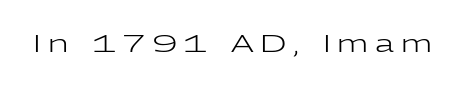
Q: Is the text bold? A: No.
Q: Is the text italic (slanted)? A: No, it is upright.
Q: Is the text underlined? A: No.
Q: Is the spacing between letters normal or unusually wide? A: Unusually wide.
